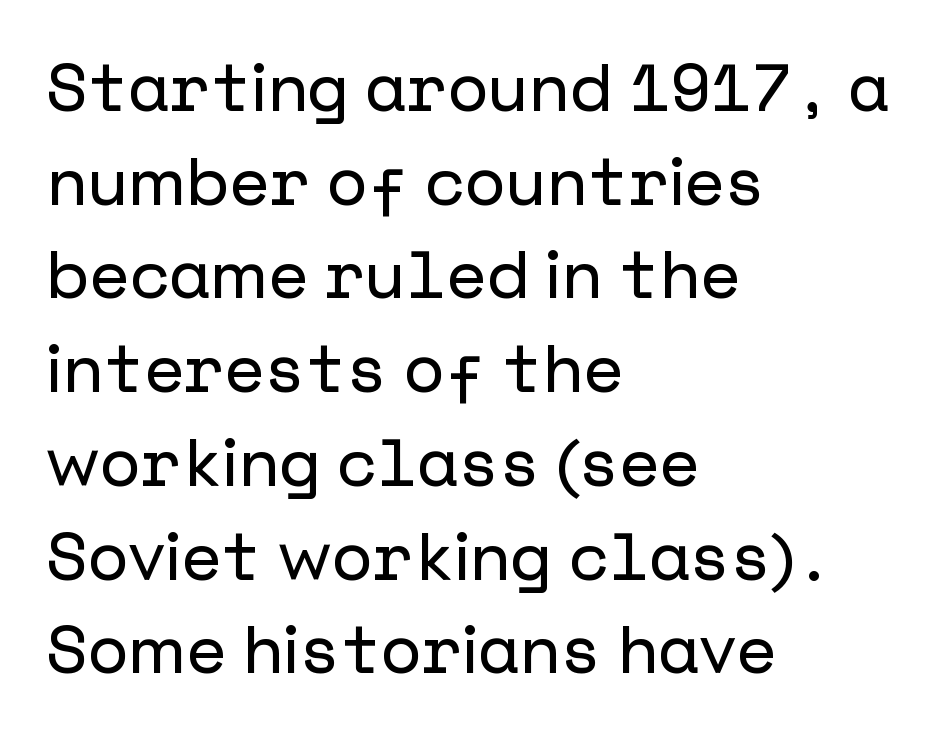
The zone under the glyphs is completely vacant. Visually the block forms a straight wall on the left and a jagged coastline on the right. Successive baselines arrive at the customary interval. The type is set solid horizontally, with unmodified tracking.
